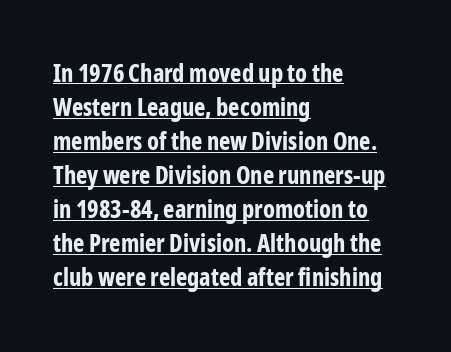
The paragraph shown leans on its left margin. Chunky letters — that's bold for sure. Posture: straight, roman, zero tilt. The rendering uses the underline text-decoration. Honestly, the row spacing looks completely unremarkable.
